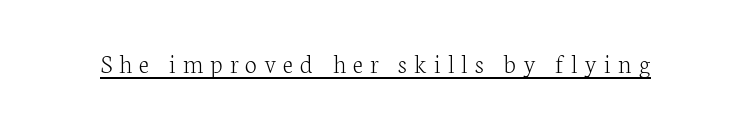
Q: Is the text bold? A: No.
Q: Is the text italic (slanted)? A: No, it is upright.
Q: Is the text underlined? A: Yes.
Q: Is the spacing between letters normal or unusually wide? A: Unusually wide.
